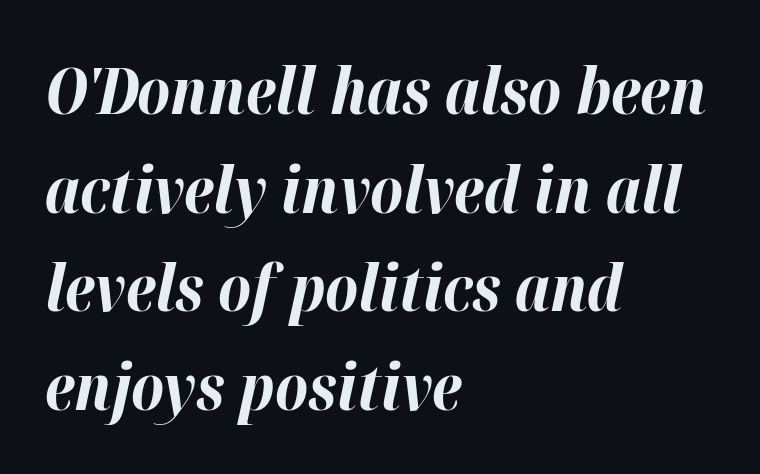
Q: Is the text bold? A: Yes.
Q: Is the text italic (slanted)? A: Yes, it leans right by about 12 degrees.
Q: Is the text underlined? A: No.
Q: How is the paragraph aligned? A: Left-aligned.
Q: Is the spacing between letters normal or unusually wide? A: Normal.
Q: Is the spacing between lines tight, normal or loose? A: Normal.
Q: Width (condensed, normal, or wide)? A: Normal.
Q: Stroke contrast? A: High.
Q: x-height? A: Medium.
Q: Monospaced? A: No.
